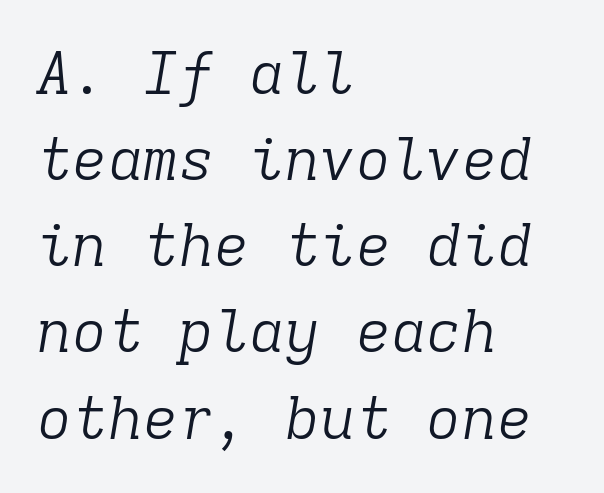
Q: Is the text bold? A: No.
Q: Is the text italic (slanted)? A: Yes, it leans right by about 9 degrees.
Q: Is the typeface a serif or a sans-serif typeface? A: Serif.
Q: Is the text underlined? A: No.
Q: How is the paragraph aligned? A: Left-aligned.
Q: Is the spacing between letters normal or unusually wide? A: Normal.
Q: Is the spacing between lines tight, normal or loose? A: Normal.
Q: Width (condensed, normal, or wide)? A: Normal.
Q: Stroke contrast? A: Low.
Q: x-height? A: Medium.
Q: Monospaced? A: Yes.
